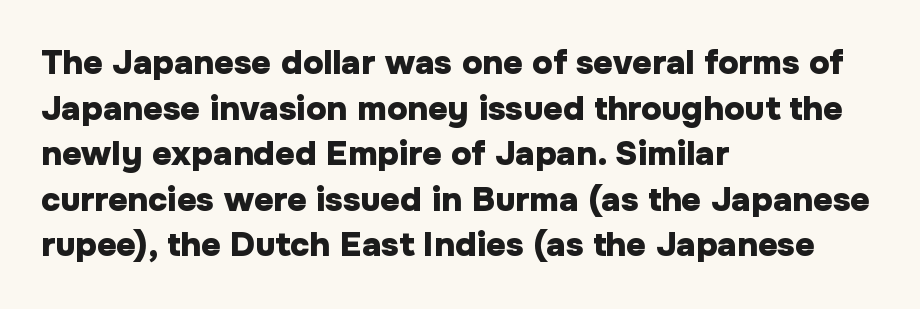
{"serif": "no", "italic": "no", "bold": "yes", "weight": "heavy", "width": "normal", "stroke_contrast": "low", "x_height": "medium", "monospaced": "no", "underline": "no", "align": "left", "line_spacing": "normal", "line_spacing_ratio": 1.34, "letter_spacing": "normal", "letter_spacing_em": 0.0, "glyph_px": 34}
